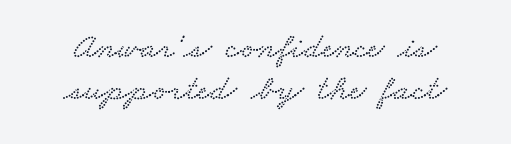
Q: Is the typeface a serif or a sans-serif typeface? A: Serif.
Q: Is the text underlined? A: No.
Q: Is the spacing between letters normal or unusually wide? A: Normal.
Q: Width (condensed, normal, or wide)? A: Wide.
Q: Stroke contrast? A: Low.
Q: x-height? A: Small.
Q: Monospaced? A: No.
